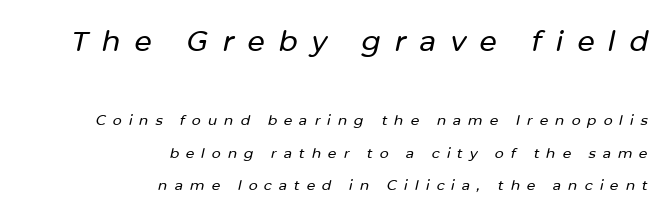
Q: Is the text italic (slanted)? A: Yes, it leans right by about 12 degrees.
Q: Is the text underlined? A: No.
Q: How is the paragraph aligned? A: Right-aligned.
Q: Is the spacing between letters normal or unusually wide? A: Unusually wide.
Q: Is the spacing between lines tight, normal or loose? A: Loose.
Q: Which block of text is set in a larger size, the first (top) or the second (bottom)? A: The first (top) one.
Q: Width (condensed, normal, or wide)? A: Normal.
Q: Stroke contrast? A: Low.
Q: x-height? A: Medium.
Q: Monospaced? A: No.
